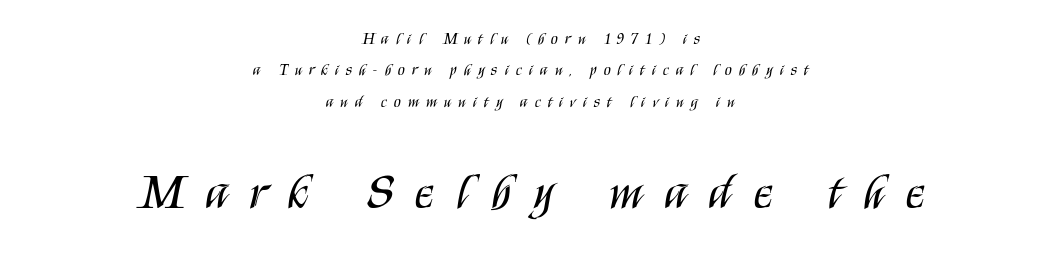
{"serif": "no", "bold": "no", "weight": "regular", "width": "condensed", "stroke_contrast": "medium", "x_height": "large", "monospaced": "no", "underline": "no", "align": "center", "line_spacing": "loose", "line_spacing_ratio": 1.96, "letter_spacing": "wide", "letter_spacing_em": 0.45, "larger_block": "second", "size_ratio": 3.06, "glyph_px": 49}
